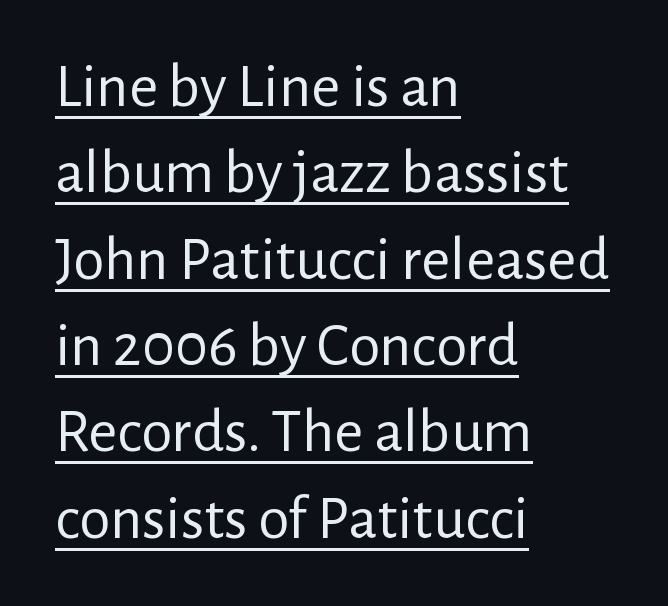
Q: Is the text bold? A: No.
Q: Is the text italic (slanted)? A: No, it is upright.
Q: Is the typeface a serif or a sans-serif typeface? A: Sans-serif.
Q: Is the text underlined? A: Yes.
Q: How is the paragraph aligned? A: Left-aligned.
Q: Is the spacing between letters normal or unusually wide? A: Normal.
Q: Is the spacing between lines tight, normal or loose? A: Normal.
Q: Width (condensed, normal, or wide)? A: Normal.
Q: Stroke contrast? A: Low.
Q: x-height? A: Medium.
Q: Monospaced? A: No.
